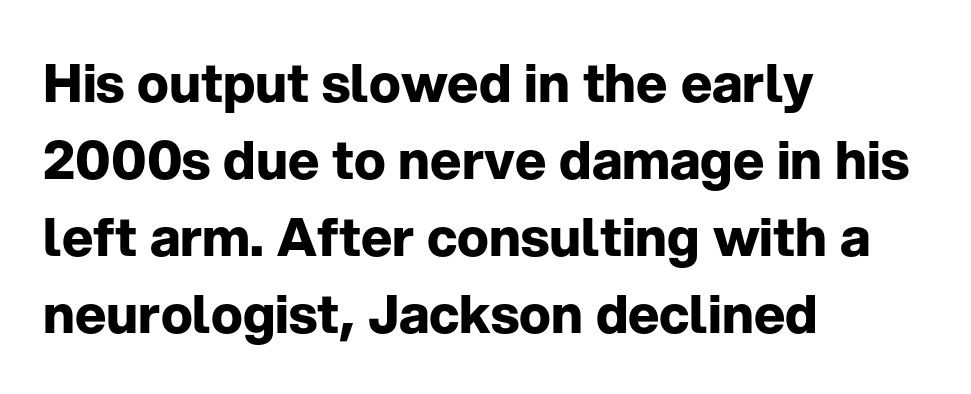
The image shows 53 px bold sans-serif type, upright; set left-aligned, normal line spacing (1.45x), normal letter spacing, not underlined; low stroke contrast and a medium x-height.
